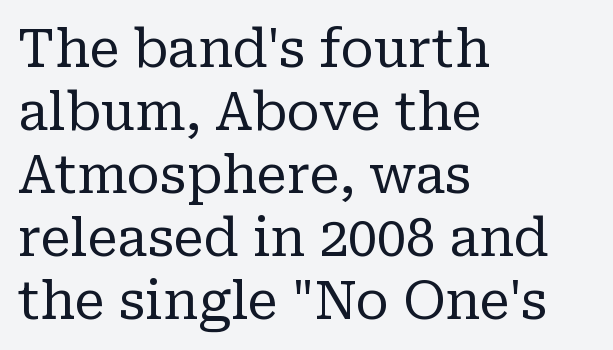
Q: Is the text bold? A: No.
Q: Is the text italic (slanted)? A: No, it is upright.
Q: Is the typeface a serif or a sans-serif typeface? A: Serif.
Q: Is the text underlined? A: No.
Q: How is the paragraph aligned? A: Left-aligned.
Q: Is the spacing between letters normal or unusually wide? A: Normal.
Q: Width (condensed, normal, or wide)? A: Normal.
Q: Stroke contrast? A: Low.
Q: x-height? A: Medium.
Q: Monospaced? A: No.
